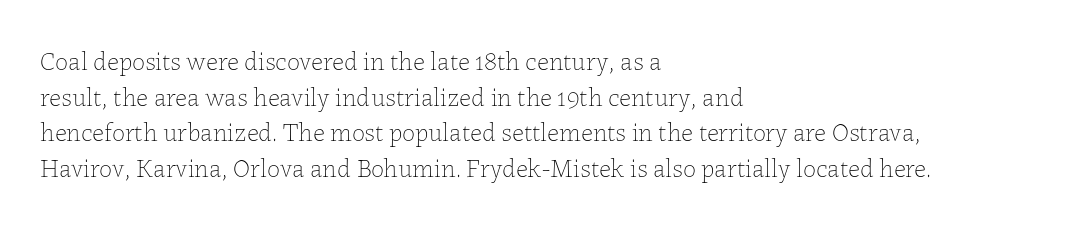
Q: Is the text bold? A: No.
Q: Is the text italic (slanted)? A: No, it is upright.
Q: Is the text underlined? A: No.
Q: How is the paragraph aligned? A: Left-aligned.
Q: Is the spacing between letters normal or unusually wide? A: Normal.
Q: Is the spacing between lines tight, normal or loose? A: Normal.
